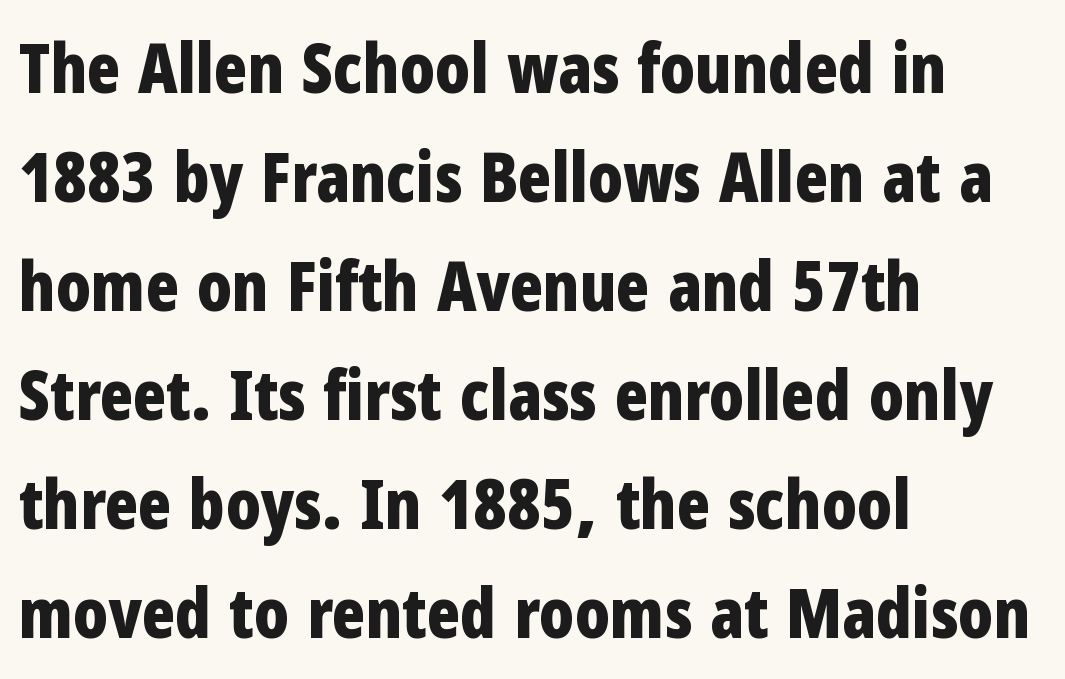
{"serif": "no", "italic": "no", "bold": "yes", "weight": "bold", "width": "condensed", "stroke_contrast": "low", "x_height": "medium", "monospaced": "no", "underline": "no", "align": "left", "line_spacing": "normal", "line_spacing_ratio": 1.58, "letter_spacing": "normal", "letter_spacing_em": 0.0, "glyph_px": 69}
